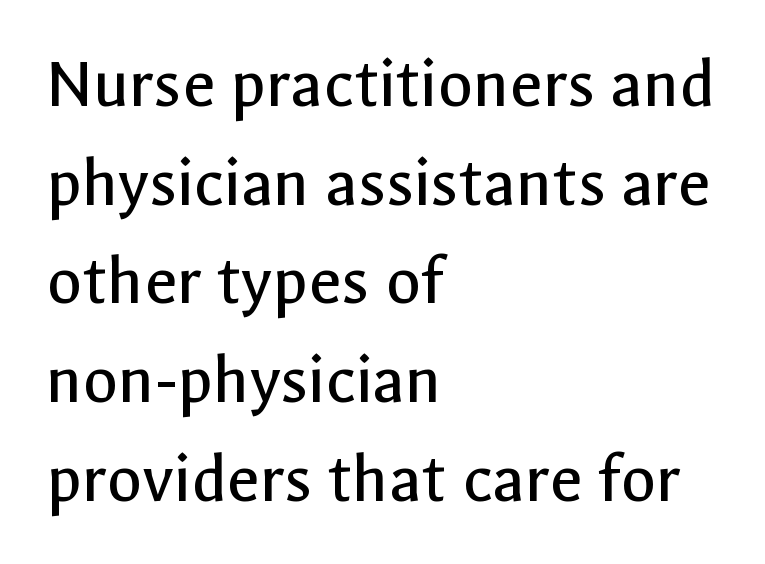
The image shows 72 px regular-weight sans-serif type, upright; set left-aligned, normal line spacing (1.37x), normal letter spacing, not underlined; a medium x-height.
